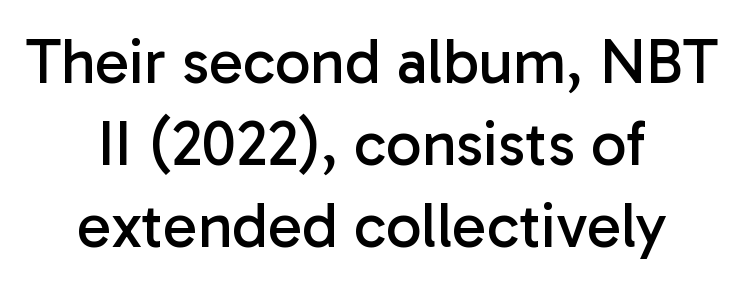
Q: Is the text bold? A: No.
Q: Is the text italic (slanted)? A: No, it is upright.
Q: Is the typeface a serif or a sans-serif typeface? A: Sans-serif.
Q: Is the text underlined? A: No.
Q: How is the paragraph aligned? A: Centered.
Q: Is the spacing between letters normal or unusually wide? A: Normal.
Q: Is the spacing between lines tight, normal or loose? A: Normal.
Q: Width (condensed, normal, or wide)? A: Normal.
Q: Stroke contrast? A: Low.
Q: x-height? A: Medium.
Q: Monospaced? A: No.
